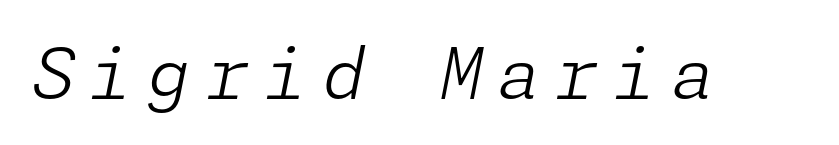
{"italic": "yes", "lean": "right", "slant_degrees": 11, "bold": "no", "weight": "light", "width": "normal", "stroke_contrast": "low", "x_height": "medium", "underline": "no", "letter_spacing": "wide", "letter_spacing_em": 0.2, "glyph_px": 71}
